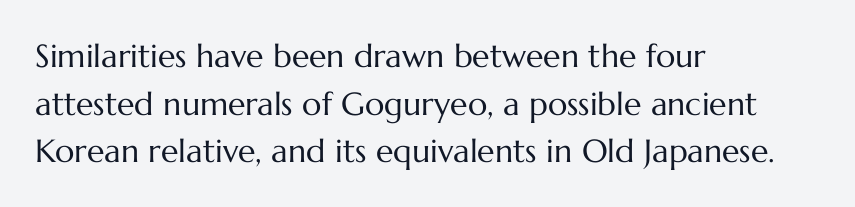
{"italic": "no", "bold": "no", "weight": "regular", "width": "normal", "stroke_contrast": "medium", "x_height": "medium", "monospaced": "no", "underline": "no", "align": "left", "line_spacing": "normal", "line_spacing_ratio": 1.49, "letter_spacing": "normal", "letter_spacing_em": 0.0, "glyph_px": 32}
